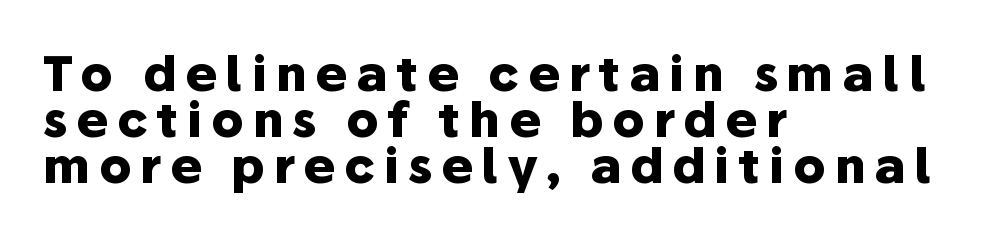
Q: Is the text bold? A: Yes.
Q: Is the text italic (slanted)? A: No, it is upright.
Q: Is the typeface a serif or a sans-serif typeface? A: Sans-serif.
Q: Is the text underlined? A: No.
Q: How is the paragraph aligned? A: Left-aligned.
Q: Is the spacing between lines tight, normal or loose? A: Tight.
Q: Width (condensed, normal, or wide)? A: Normal.
Q: Stroke contrast? A: Low.
Q: x-height? A: Medium.
Q: Monospaced? A: No.
